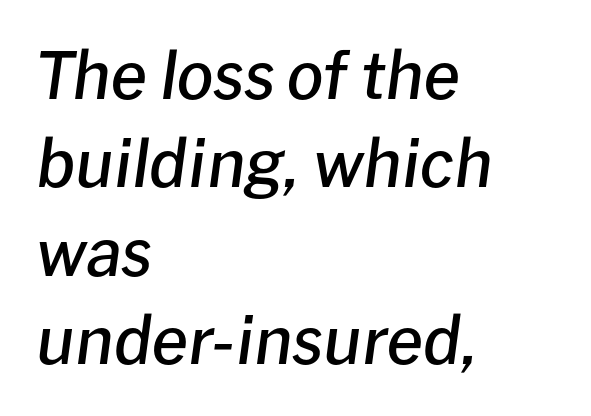
{"italic": "yes", "lean": "right", "slant_degrees": 8, "bold": "semi", "weight": "semibold", "width": "normal", "stroke_contrast": "low", "x_height": "medium", "monospaced": "no", "underline": "no", "align": "left", "line_spacing": "normal", "line_spacing_ratio": 1.36, "letter_spacing": "normal", "letter_spacing_em": 0.0, "glyph_px": 65}
